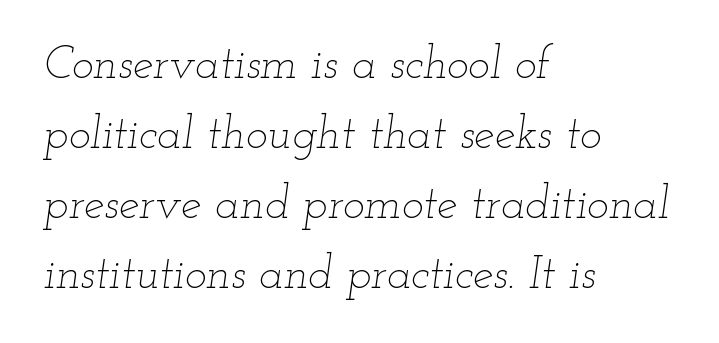
The image shows 46 px thin, wide type, italic (leaning right); set left-aligned, normal line spacing (1.52x), normal letter spacing, not underlined; low stroke contrast and a small x-height.
